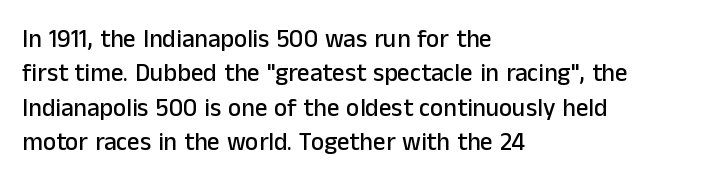
{"italic": "no", "underline": "no", "align": "left", "line_spacing": "normal", "line_spacing_ratio": 1.38, "letter_spacing": "normal", "letter_spacing_em": 0.0, "glyph_px": 25}
